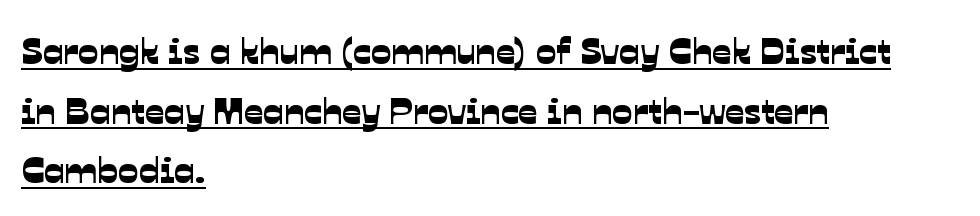
{"serif": "no", "width": "normal", "stroke_contrast": "low", "x_height": "medium", "monospaced": "no", "underline": "yes", "align": "left", "line_spacing": "normal", "line_spacing_ratio": 1.57, "letter_spacing": "normal", "letter_spacing_em": 0.0, "glyph_px": 38}
